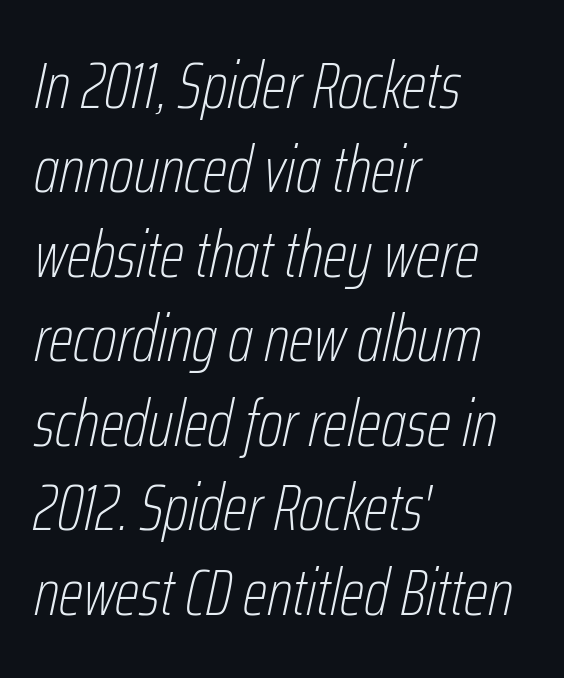
Q: Is the text bold? A: No.
Q: Is the text italic (slanted)? A: Yes, it leans right by about 12 degrees.
Q: Is the text underlined? A: No.
Q: How is the paragraph aligned? A: Left-aligned.
Q: Is the spacing between letters normal or unusually wide? A: Normal.
Q: Is the spacing between lines tight, normal or loose? A: Normal.
Q: Width (condensed, normal, or wide)? A: Condensed.
Q: Stroke contrast? A: Low.
Q: x-height? A: Medium.
Q: Monospaced? A: No.
